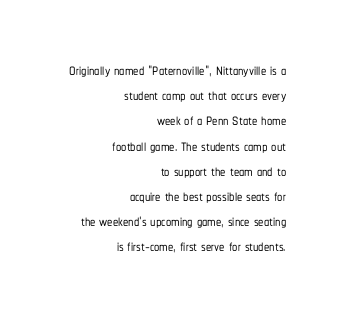
Q: Is the text italic (slanted)? A: No, it is upright.
Q: Is the text underlined? A: No.
Q: How is the paragraph aligned? A: Right-aligned.
Q: Is the spacing between letters normal or unusually wide? A: Normal.
